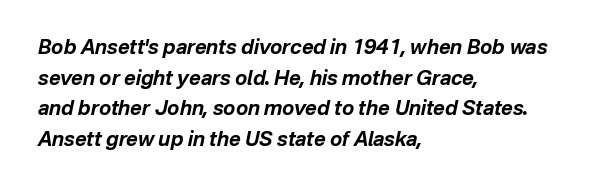
The characters look thick and weighty, a clear bold. If you drew a line through each stem, it would be angled. Beneath every word, the page is bare. Teacher's note: observe the even left margin — that is flush-left alignment.
